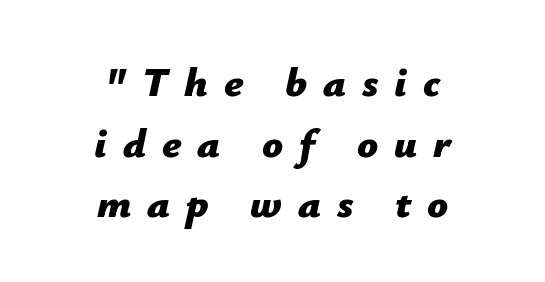
Q: Is the text bold? A: Yes.
Q: Is the text italic (slanted)? A: Yes, it leans right by about 12 degrees.
Q: Is the text underlined? A: No.
Q: How is the paragraph aligned? A: Centered.
Q: Is the spacing between letters normal or unusually wide? A: Unusually wide.
Q: Is the spacing between lines tight, normal or loose? A: Normal.
Q: Width (condensed, normal, or wide)? A: Normal.
Q: Stroke contrast? A: Low.
Q: x-height? A: Medium.
Q: Monospaced? A: No.
